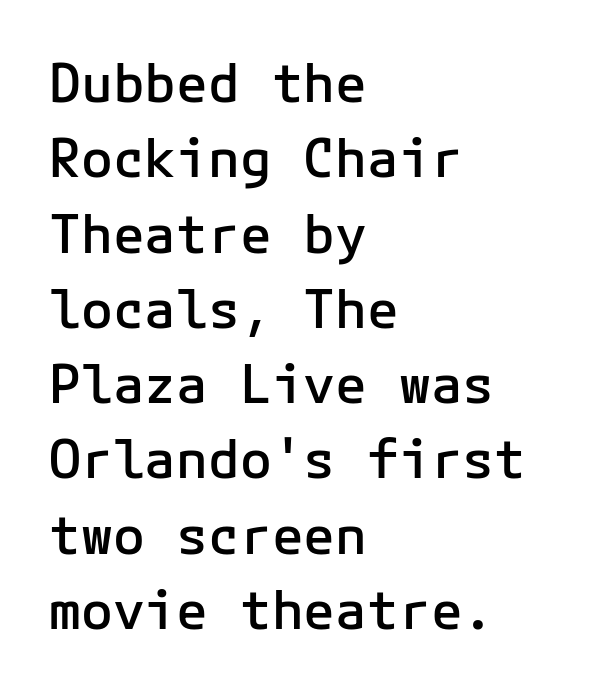
Q: Is the text bold? A: Semi-bold.
Q: Is the text italic (slanted)? A: No, it is upright.
Q: Is the typeface a serif or a sans-serif typeface? A: Sans-serif.
Q: Is the text underlined? A: No.
Q: How is the paragraph aligned? A: Left-aligned.
Q: Is the spacing between letters normal or unusually wide? A: Normal.
Q: Is the spacing between lines tight, normal or loose? A: Normal.
Q: Width (condensed, normal, or wide)? A: Normal.
Q: Stroke contrast? A: Low.
Q: x-height? A: Medium.
